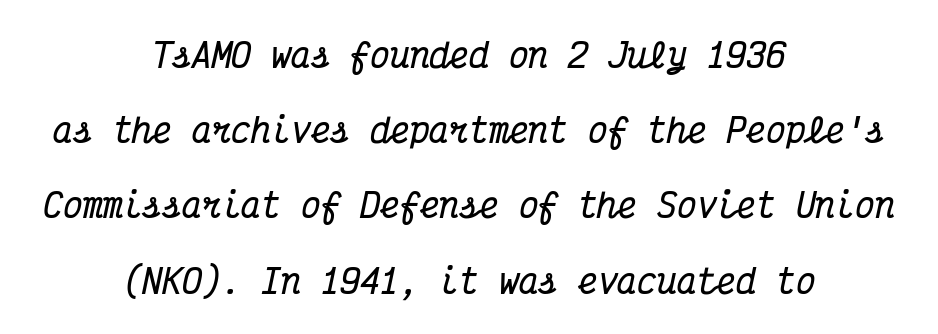
A typesetter would call this zero additional tracking. A typesetter would label this face a serif. Students, this is bold: see how much ink each stroke carries. Italic? Definitely — the glyphs are oblique. These lines are rendered in a fixed-pitch font. The paragraph has two soft edges and a firm central axis.
